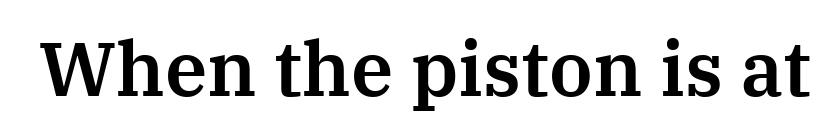
{"serif": "yes", "italic": "no", "width": "normal", "stroke_contrast": "medium", "x_height": "medium", "monospaced": "no", "underline": "no", "letter_spacing": "normal", "letter_spacing_em": 0.0, "glyph_px": 76}
